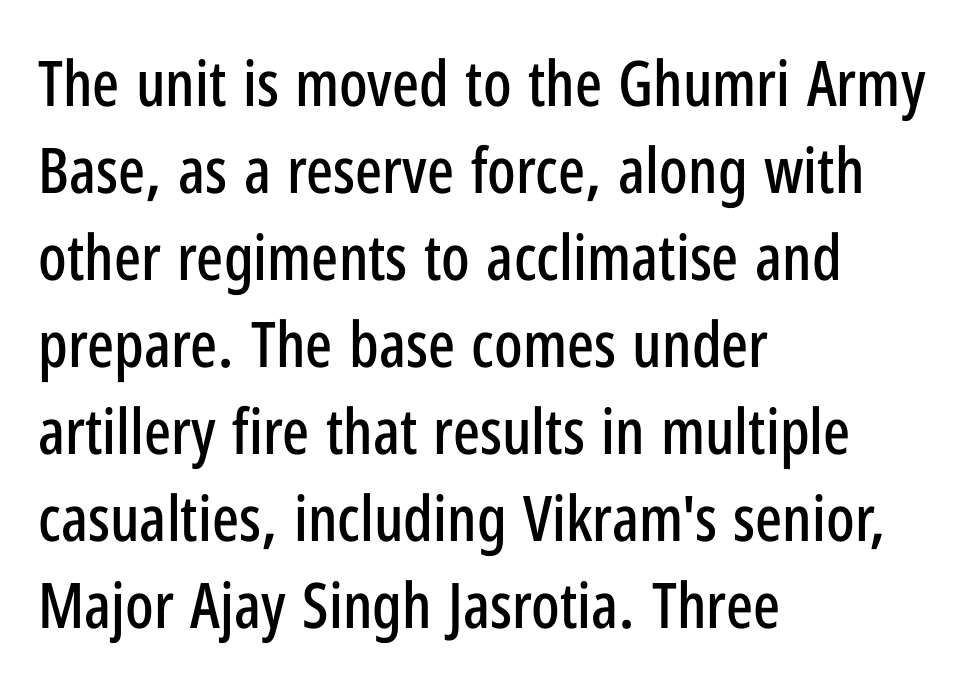
{"serif": "no", "italic": "no", "width": "condensed", "stroke_contrast": "low", "x_height": "medium", "monospaced": "no", "underline": "no", "align": "left", "line_spacing": "normal", "line_spacing_ratio": 1.38, "letter_spacing": "normal", "letter_spacing_em": 0.0, "glyph_px": 63}
